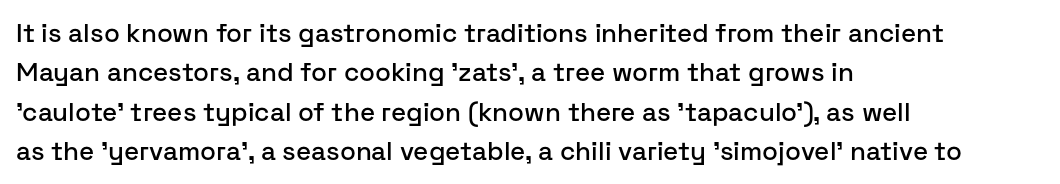
{"italic": "no", "underline": "no", "align": "left", "line_spacing": "normal", "line_spacing_ratio": 1.51, "letter_spacing": "normal", "letter_spacing_em": 0.0, "glyph_px": 26}
